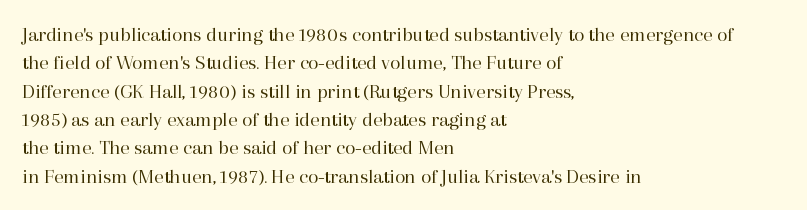
The image shows 21 px text type, upright; set left-aligned, normal line spacing (1.35x), normal letter spacing, not underlined.
